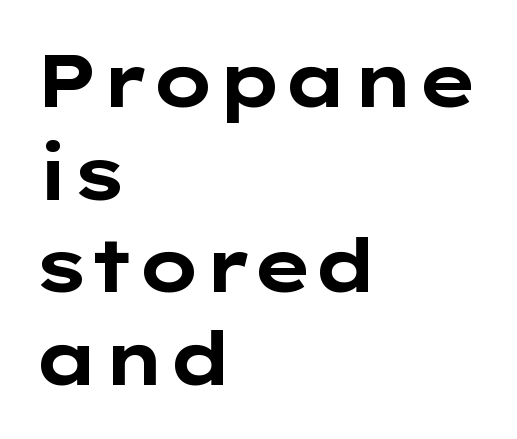
The lettering holds an erect, upright posture throughout. The horizontal fit of the characters is conventional and even. Honestly, there is no underline to notice here at all. Teacher's note: observe the even left margin — that is flush-left alignment. Serif or sans? Sans — the stroke terminals are bare.
